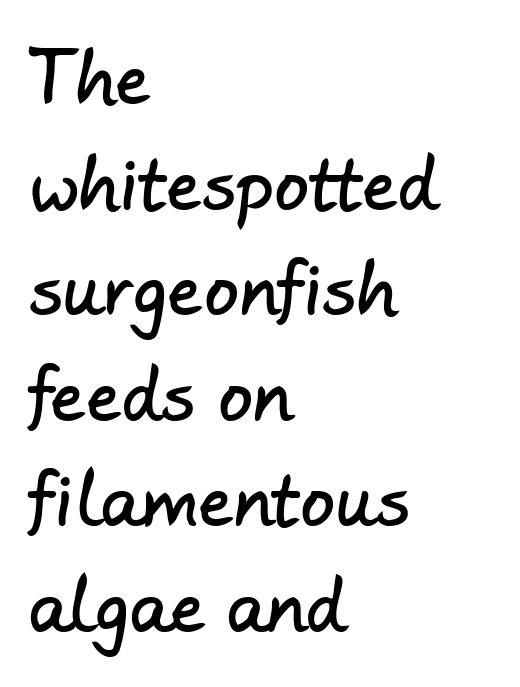
Where is the straight margin? On the left. Typographically, this falls in the sans-serif category. Reading down the column, the eye jumps a familiar distance to each next line. Think of a printed novel: that variable character pitch is what you see here. This rendering leaves character spacing at its baseline value.
